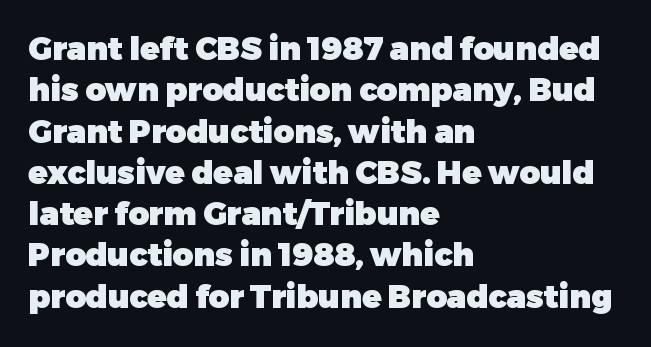
Q: Is the text bold? A: Yes.
Q: Is the text italic (slanted)? A: No, it is upright.
Q: Is the typeface a serif or a sans-serif typeface? A: Sans-serif.
Q: Is the text underlined? A: No.
Q: How is the paragraph aligned? A: Left-aligned.
Q: Is the spacing between letters normal or unusually wide? A: Normal.
Q: Is the spacing between lines tight, normal or loose? A: Normal.
Q: Width (condensed, normal, or wide)? A: Normal.
Q: Stroke contrast? A: Low.
Q: x-height? A: Medium.
Q: Monospaced? A: No.
